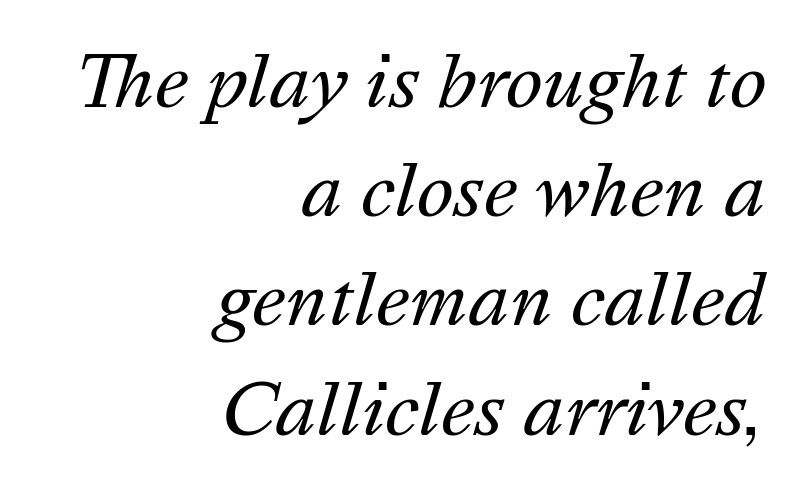
{"italic": "yes", "lean": "right", "slant_degrees": 16, "bold": "no", "weight": "regular", "width": "normal", "stroke_contrast": "medium", "x_height": "medium", "monospaced": "no", "underline": "no", "align": "right", "line_spacing": "normal", "line_spacing_ratio": 1.56, "letter_spacing": "normal", "letter_spacing_em": 0.0, "glyph_px": 70}
